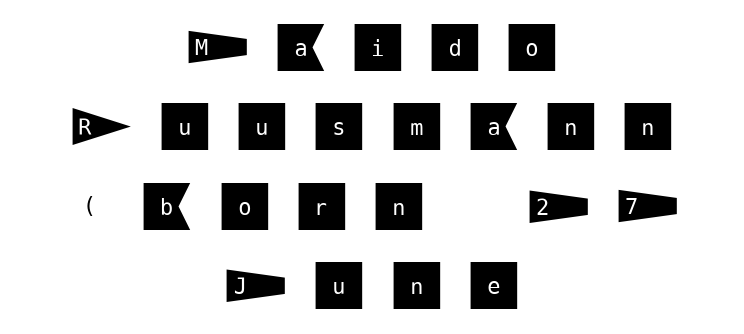
Q: Is the text italic (slanted)? A: No, it is upright.
Q: Is the typeface a serif or a sans-serif typeface? A: Sans-serif.
Q: Is the text underlined? A: No.
Q: How is the paragraph aligned? A: Centered.
Q: Is the spacing between letters normal or unusually wide? A: Unusually wide.
Q: Is the spacing between lines tight, normal or loose? A: Normal.
Q: Width (condensed, normal, or wide)? A: Normal.
Q: Stroke contrast? A: Medium.
Q: x-height? A: Large.
